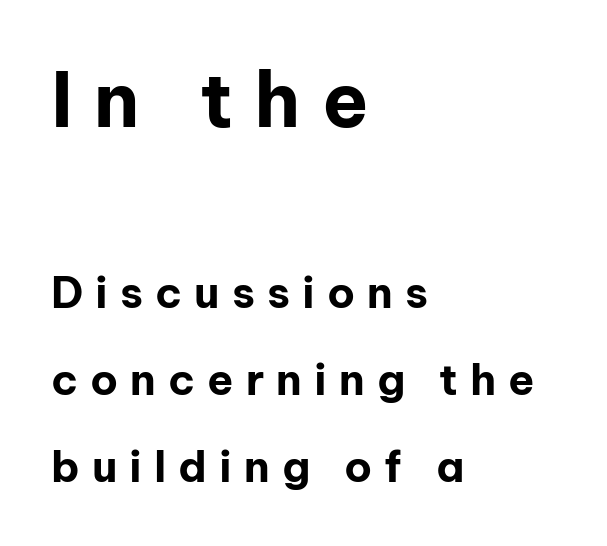
{"serif": "no", "italic": "no", "bold": "yes", "weight": "bold", "width": "normal", "stroke_contrast": "low", "x_height": "medium", "monospaced": "no", "underline": "no", "align": "left", "line_spacing": "loose", "line_spacing_ratio": 2.02, "letter_spacing": "wide", "letter_spacing_em": 0.28, "larger_block": "first", "size_ratio": 1.77, "glyph_px": 76}
